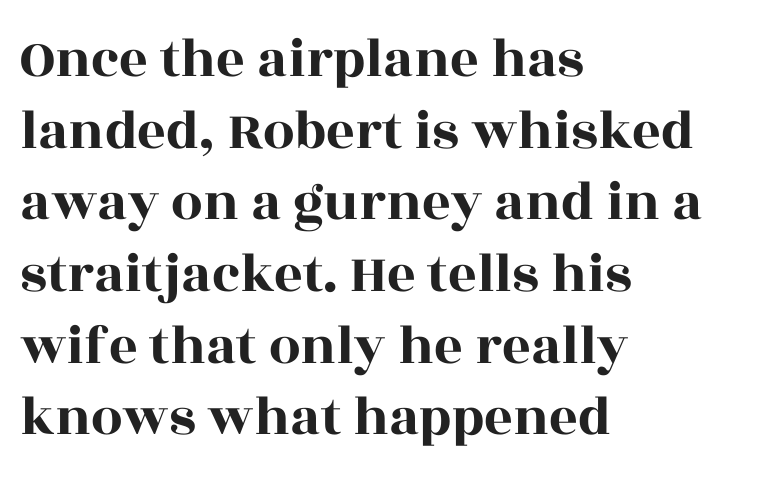
Q: Is the text italic (slanted)? A: No, it is upright.
Q: Is the typeface a serif or a sans-serif typeface? A: Serif.
Q: Is the text underlined? A: No.
Q: How is the paragraph aligned? A: Left-aligned.
Q: Is the spacing between letters normal or unusually wide? A: Normal.
Q: Is the spacing between lines tight, normal or loose? A: Normal.
Q: Width (condensed, normal, or wide)? A: Wide.
Q: x-height? A: Large.
Q: Monospaced? A: No.
